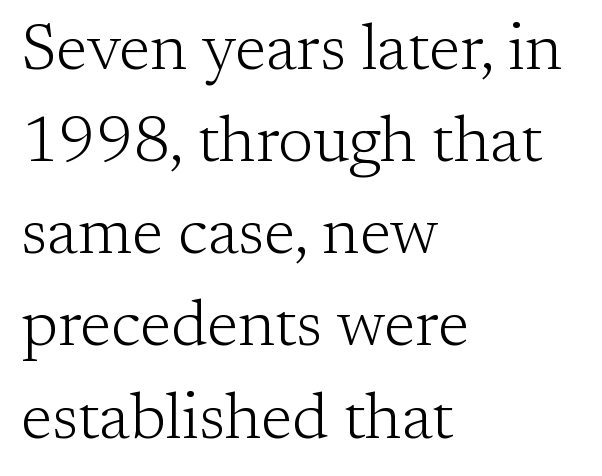
{"serif": "yes", "italic": "no", "bold": "no", "weight": "light", "width": "normal", "stroke_contrast": "low", "x_height": "medium", "monospaced": "no", "underline": "no", "align": "left", "line_spacing": "normal", "line_spacing_ratio": 1.44, "letter_spacing": "normal", "letter_spacing_em": 0.0, "glyph_px": 64}
